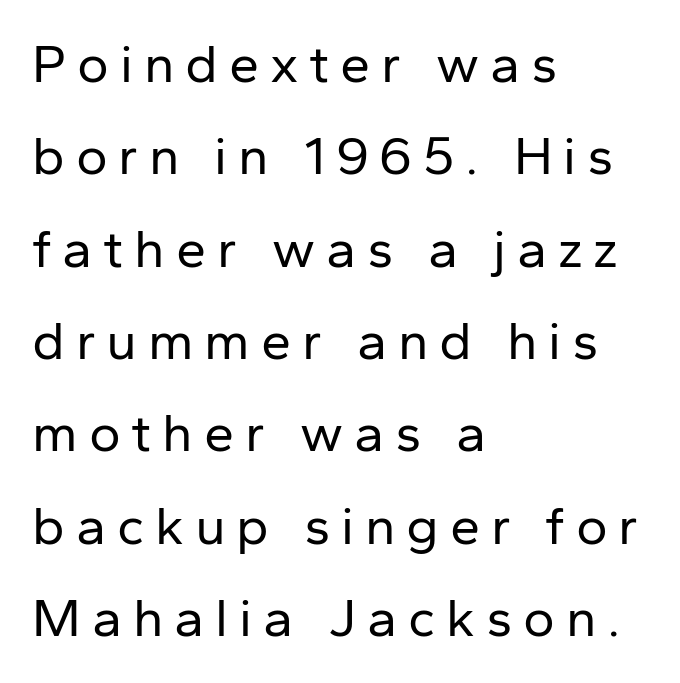
{"serif": "no", "italic": "no", "bold": "no", "weight": "regular", "width": "normal", "stroke_contrast": "low", "x_height": "medium", "monospaced": "no", "underline": "no", "align": "left", "line_spacing_ratio": 1.71, "letter_spacing": "wide", "letter_spacing_em": 0.2, "glyph_px": 54}
